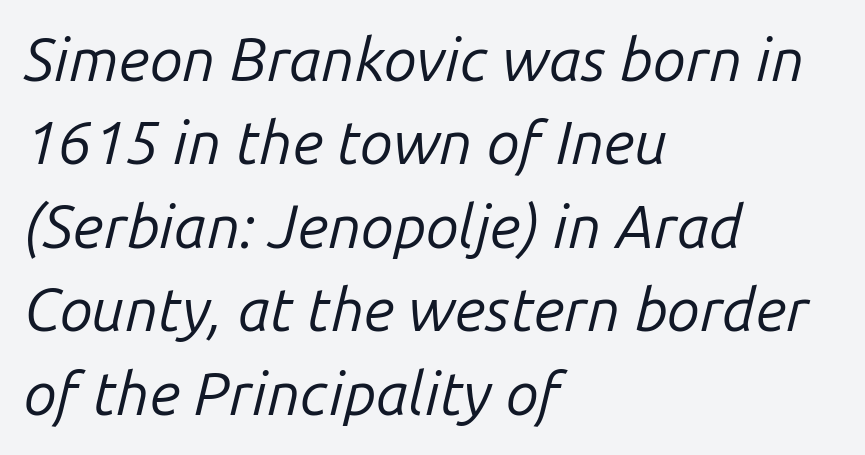
{"italic": "yes", "lean": "right", "slant_degrees": 14, "bold": "no", "weight": "regular", "width": "normal", "stroke_contrast": "low", "x_height": "medium", "monospaced": "no", "underline": "no", "align": "left", "line_spacing": "normal", "line_spacing_ratio": 1.39, "letter_spacing": "normal", "letter_spacing_em": 0.0, "glyph_px": 60}
